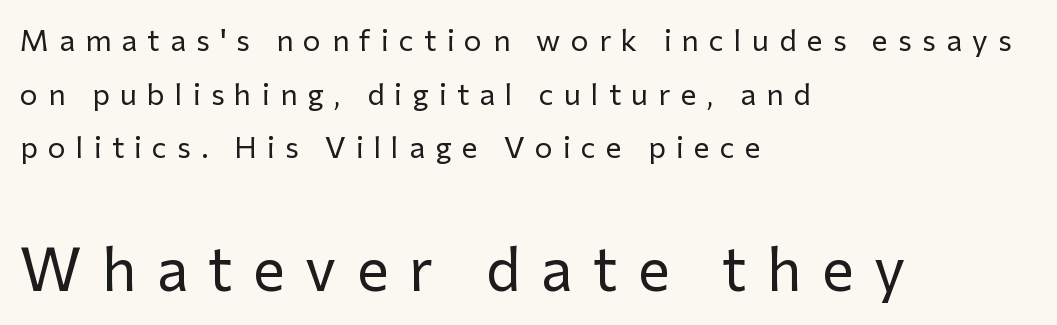
{"serif": "no", "italic": "no", "bold": "no", "weight": "regular", "width": "normal", "stroke_contrast": "low", "x_height": "medium", "monospaced": "no", "underline": "no", "align": "left", "line_spacing_ratio": 1.79, "letter_spacing": "wide", "letter_spacing_em": 0.34, "larger_block": "second", "size_ratio": 2.0, "glyph_px": 60}
